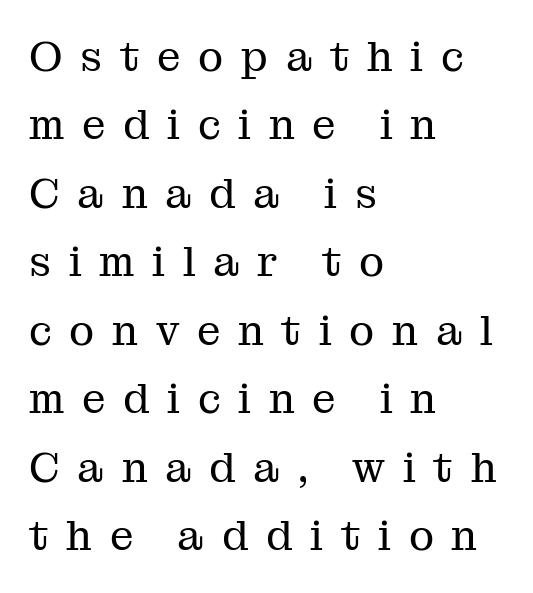
The rendering uses natural spacing where letterforms have individual widths. The font's upright variant was chosen for this text. No heavy texture on the line: the type isn't bold. The area under the type is left untouched.
